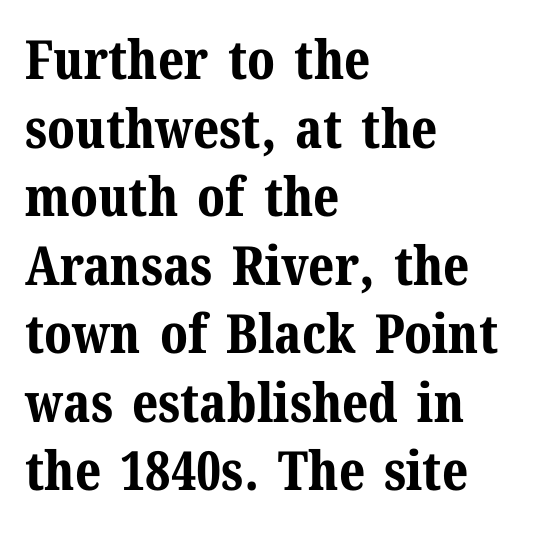
Leftover space on each line is placed entirely after the last word. The face used here is rendered with its standard letterfit. Bold? Absolutely — the strokes are thick and heavy. Every stem runs plumb, perpendicular to the baseline. Is there much room between lines? A standard amount, neither cramped nor airy. Only glyphs here, with clear space below each row.
